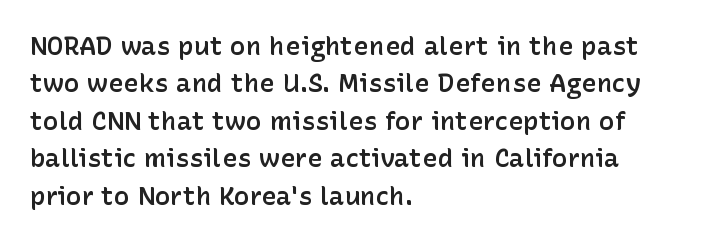
The image shows 26 px text type, upright; set left-aligned, normal line spacing (1.44x), normal letter spacing, not underlined.
